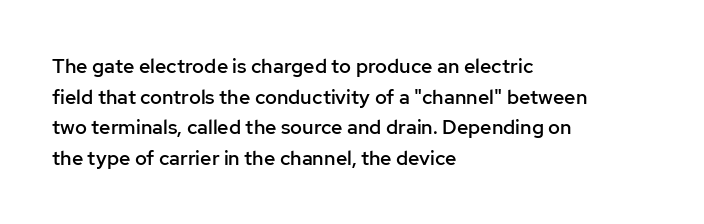
The image shows 20 px text type, upright; set left-aligned, normal line spacing (1.53x), normal letter spacing, not underlined.
